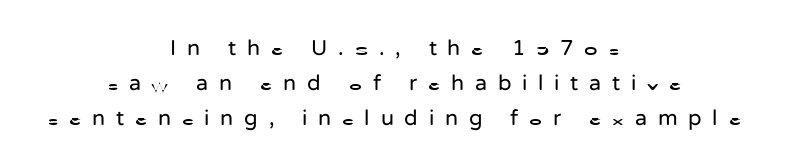
The image shows 22 px text type, upright; set centered, normal line spacing (1.6x), unusually wide letter spacing (+0.49 em), not underlined.
